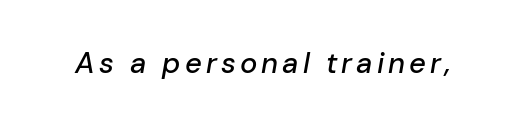
It's the slanting kind of type. Proportional: the letters do not fall into vertical columns. The glyphs are unaccompanied by any horizontal stroke below them.
